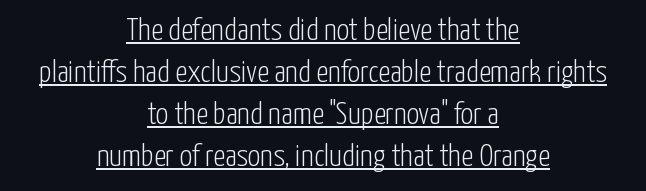
{"serif": "no", "italic": "no", "bold": "no", "weight": "light", "width": "condensed", "stroke_contrast": "low", "x_height": "medium", "monospaced": "no", "underline": "yes", "align": "center", "line_spacing": "normal", "line_spacing_ratio": 1.36, "letter_spacing": "normal", "letter_spacing_em": 0.0, "glyph_px": 31}
